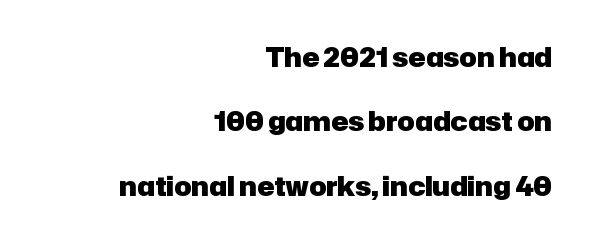
{"italic": "no", "bold": "yes", "underline": "no", "align": "right", "line_spacing": "loose", "line_spacing_ratio": 2.48, "letter_spacing": "normal", "letter_spacing_em": 0.0, "glyph_px": 26}
